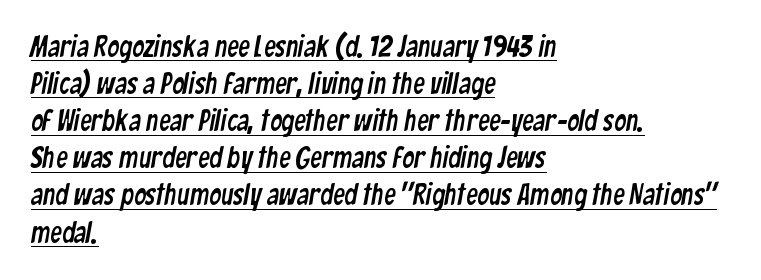
Is the letter spacing exaggerated? No — it looks like the ordinary default. Are there feet on the stems? There aren't — it's a sans. Character widths vary here, with narrow letters taking less room than wide ones. Every row of glyphs begins at an identical x-position on the left. Evenly set lines give the paragraph a standard silhouette. These characters rest on top of a visible drawn line.
